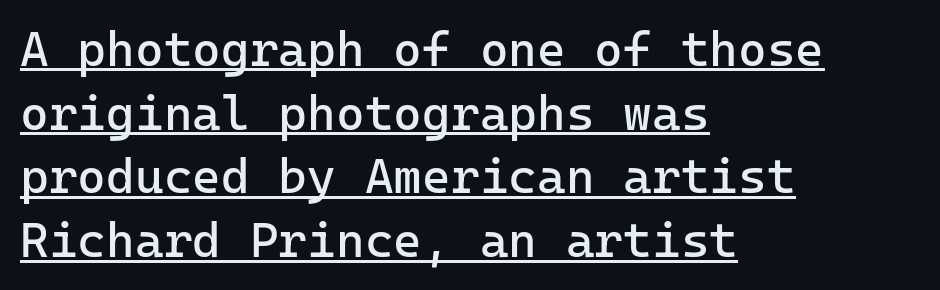
Q: Is the text bold? A: No.
Q: Is the text italic (slanted)? A: No, it is upright.
Q: Is the typeface a serif or a sans-serif typeface? A: Sans-serif.
Q: Is the text underlined? A: Yes.
Q: How is the paragraph aligned? A: Left-aligned.
Q: Is the spacing between letters normal or unusually wide? A: Normal.
Q: Is the spacing between lines tight, normal or loose? A: Normal.
Q: Width (condensed, normal, or wide)? A: Normal.
Q: Stroke contrast? A: Low.
Q: x-height? A: Medium.
